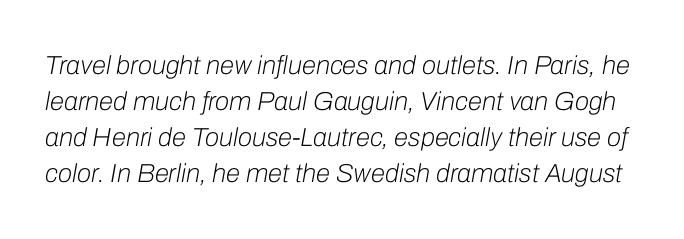
{"italic": "yes", "lean": "right", "slant_degrees": 10, "bold": "no", "underline": "no", "line_spacing": "normal", "line_spacing_ratio": 1.39, "letter_spacing": "normal", "letter_spacing_em": 0.0, "glyph_px": 26}
